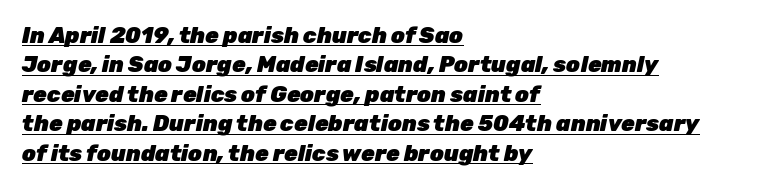
The image shows 22 px bold type, italic (leaning right); set left-aligned, normal line spacing (1.34x), normal letter spacing, underlined.
